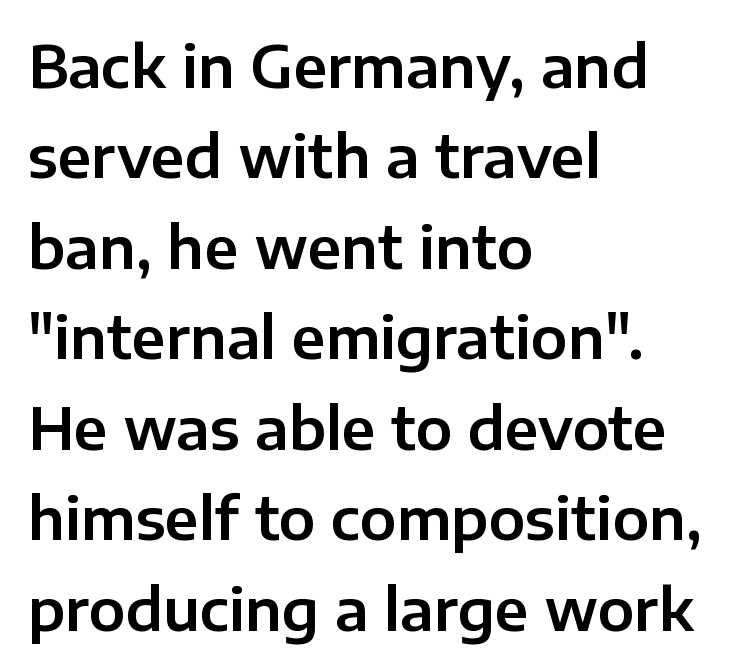
Typographically, this falls in the sans-serif category. If you measured baseline to baseline, you'd find a middling distance. Honestly, there is no underline to notice here at all. No italicization has been applied; the sample stays upright.
